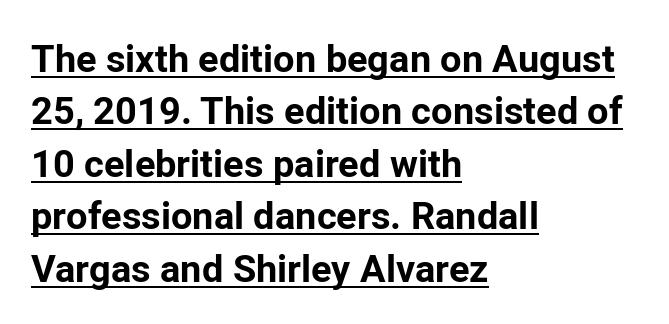
The image shows 38 px bold sans-serif type, upright; set left-aligned, normal line spacing (1.38x), normal letter spacing, underlined; low stroke contrast and a medium x-height.
